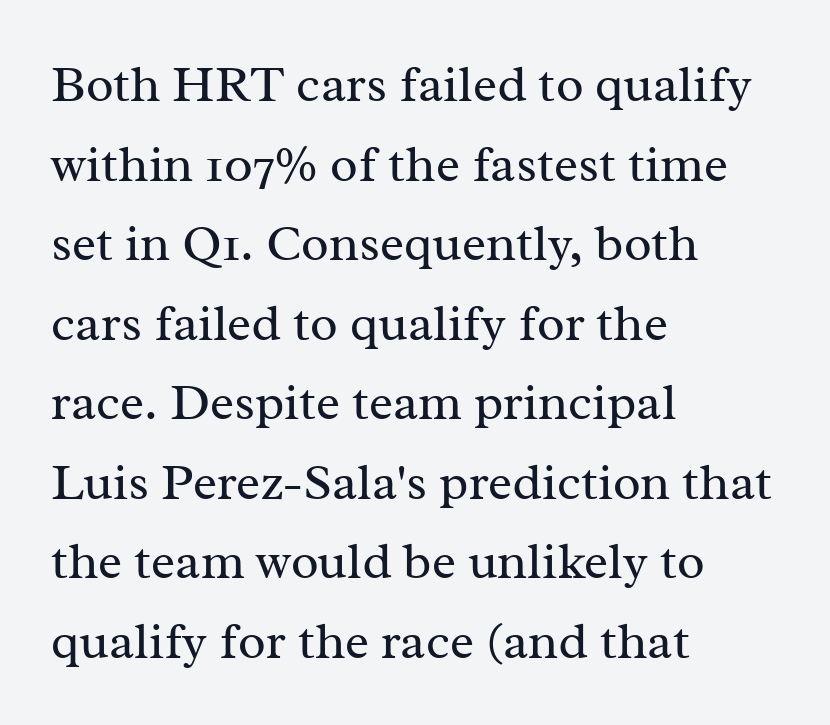
The image shows 51 px regular-weight serif type, upright; set left-aligned, normal line spacing (1.56x), normal letter spacing, not underlined; medium stroke contrast and a medium x-height.
